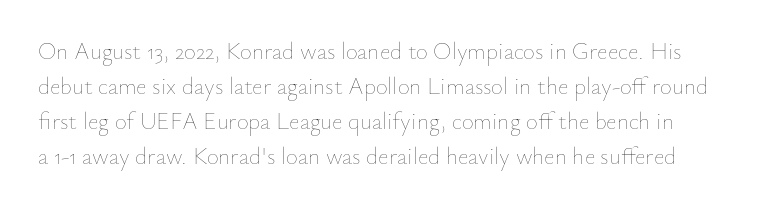
{"italic": "no", "bold": "no", "underline": "no", "align": "left", "line_spacing": "normal", "line_spacing_ratio": 1.52, "letter_spacing": "normal", "letter_spacing_em": 0.0, "glyph_px": 23}
